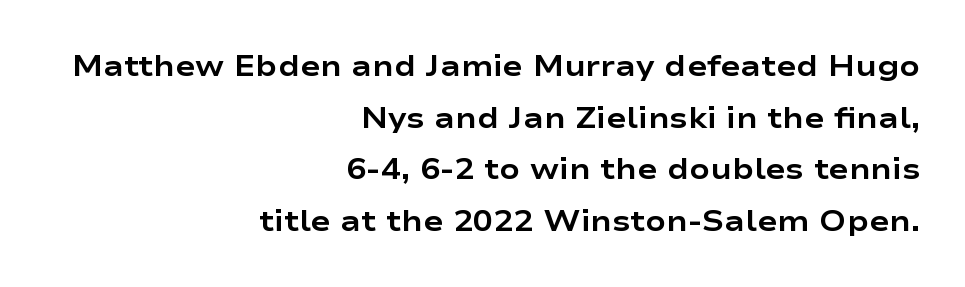
Q: Is the text bold? A: Yes.
Q: Is the text italic (slanted)? A: No, it is upright.
Q: Is the typeface a serif or a sans-serif typeface? A: Sans-serif.
Q: Is the text underlined? A: No.
Q: How is the paragraph aligned? A: Right-aligned.
Q: Is the spacing between letters normal or unusually wide? A: Normal.
Q: Width (condensed, normal, or wide)? A: Wide.
Q: Stroke contrast? A: Low.
Q: x-height? A: Medium.
Q: Monospaced? A: No.
